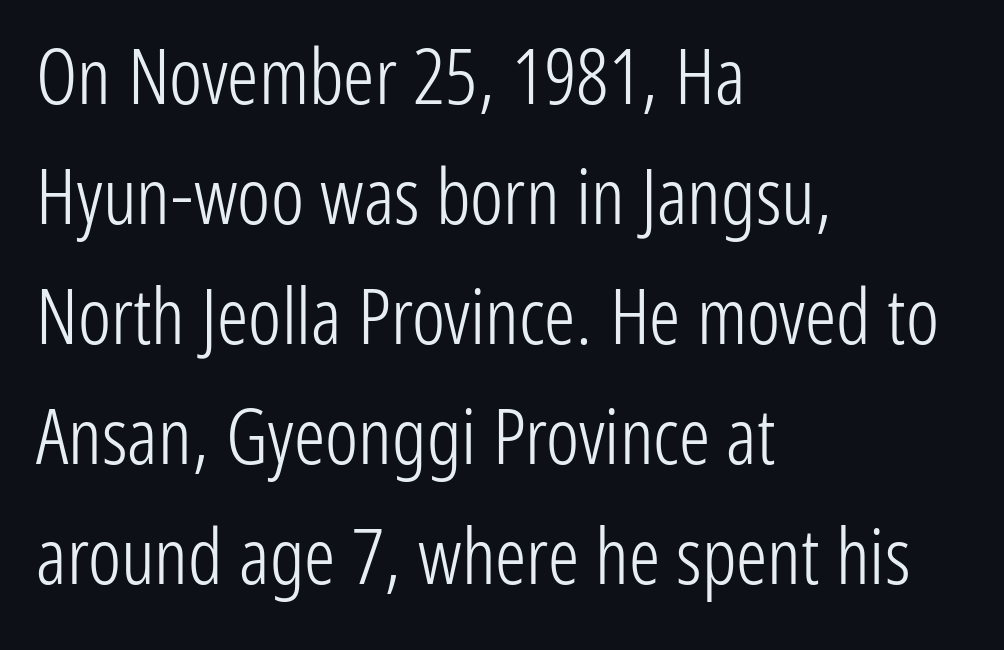
The image shows 78 px light, condensed sans-serif type, upright; set left-aligned, normal line spacing (1.54x), normal letter spacing, not underlined; low stroke contrast and a medium x-height.
